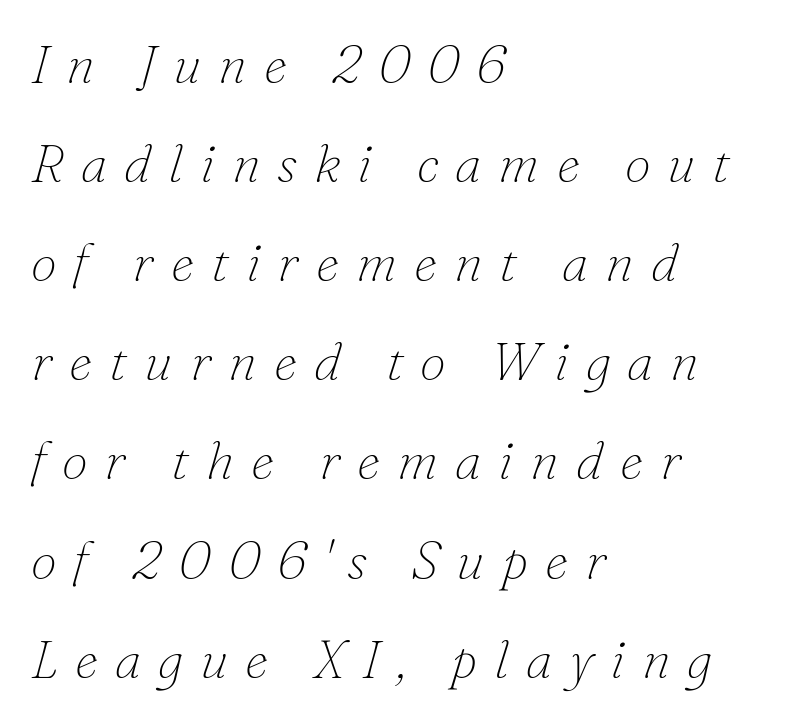
{"serif": "yes", "italic": "yes", "lean": "right", "slant_degrees": 16, "bold": "no", "weight": "thin", "width": "normal", "stroke_contrast": "low", "x_height": "small", "monospaced": "no", "underline": "no", "align": "left", "line_spacing_ratio": 1.87, "letter_spacing": "wide", "letter_spacing_em": 0.32, "glyph_px": 53}
